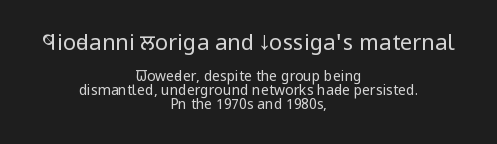
The image shows 22 px text type, upright; set centered, tight line spacing (0.98x), normal letter spacing, not underlined; the first (top) block is 1.57x larger.
